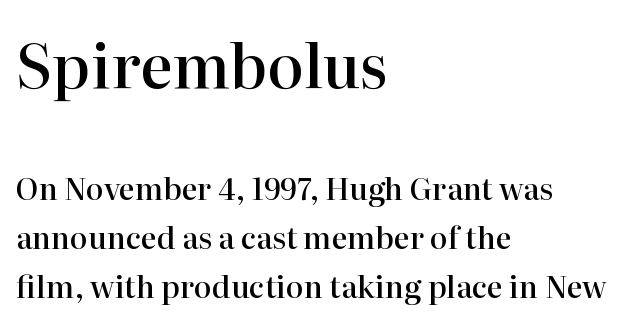
Vertical strokes here are truly vertical. Just letters on the line, the space beneath them empty. The letters carry serifs — small finishing strokes at the ends of their stems. Leftover space on each line is placed entirely after the last word.
